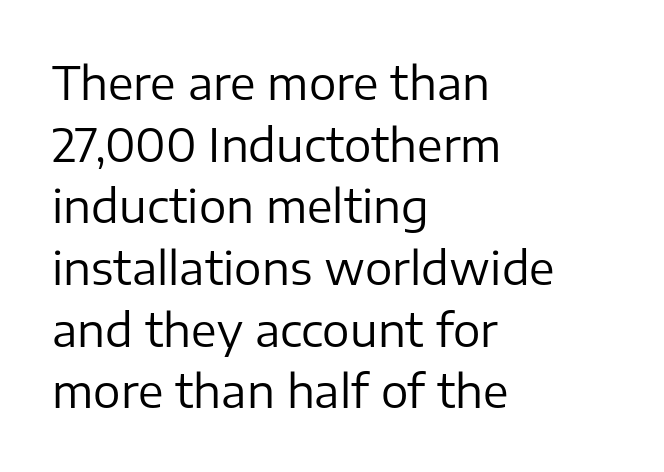
Note the varied advance widths — an 'i' is clearly narrower than an 'm'. The letterforms sit shoulder to shoulder at normal distance. Anything drawn beneath the words? Only blank space. The ragged edge is on the right, which tells us the setting is flush left. The lettering stays uniformly vertical, giving the passage a roman look. Normally led — the rows are evenly, conventionally spaced.
